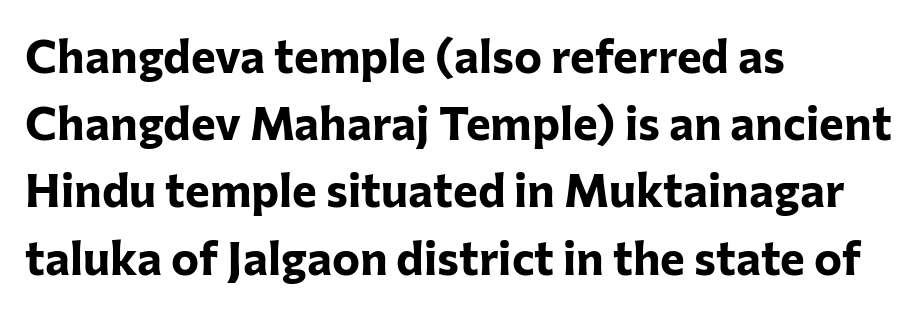
Q: Is the text bold? A: Yes.
Q: Is the text italic (slanted)? A: No, it is upright.
Q: Is the typeface a serif or a sans-serif typeface? A: Sans-serif.
Q: Is the text underlined? A: No.
Q: How is the paragraph aligned? A: Left-aligned.
Q: Is the spacing between letters normal or unusually wide? A: Normal.
Q: Is the spacing between lines tight, normal or loose? A: Normal.
Q: Width (condensed, normal, or wide)? A: Normal.
Q: Stroke contrast? A: Low.
Q: x-height? A: Medium.
Q: Monospaced? A: No.
